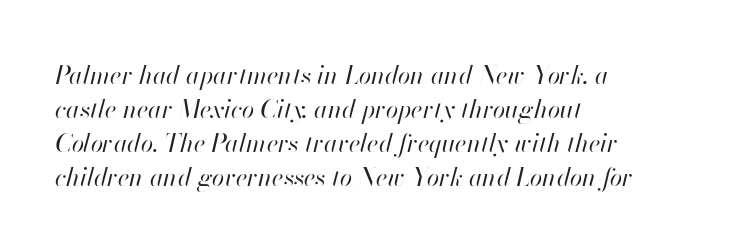
The image shows 25 px text type, italic (leaning right); set left-aligned, normal line spacing (1.36x), normal letter spacing, not underlined.
